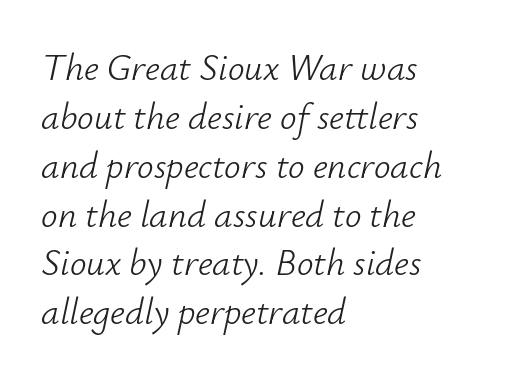
Q: Is the text bold? A: No.
Q: Is the text italic (slanted)? A: Yes, it leans right by about 12 degrees.
Q: Is the text underlined? A: No.
Q: How is the paragraph aligned? A: Left-aligned.
Q: Is the spacing between letters normal or unusually wide? A: Normal.
Q: Is the spacing between lines tight, normal or loose? A: Normal.
Q: Width (condensed, normal, or wide)? A: Normal.
Q: Stroke contrast? A: Low.
Q: x-height? A: Small.
Q: Monospaced? A: No.
